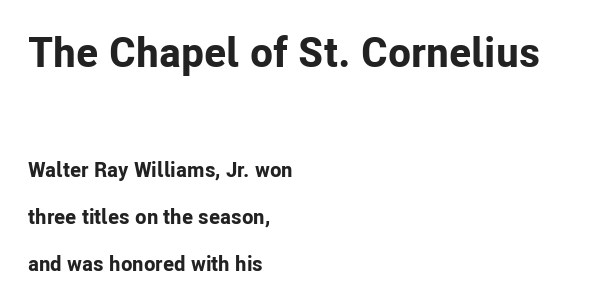
Q: Is the text bold? A: Yes.
Q: Is the text italic (slanted)? A: No, it is upright.
Q: Is the typeface a serif or a sans-serif typeface? A: Sans-serif.
Q: Is the text underlined? A: No.
Q: How is the paragraph aligned? A: Left-aligned.
Q: Is the spacing between letters normal or unusually wide? A: Normal.
Q: Is the spacing between lines tight, normal or loose? A: Loose.
Q: Which block of text is set in a larger size, the first (top) or the second (bottom)? A: The first (top) one.
Q: Width (condensed, normal, or wide)? A: Normal.
Q: Stroke contrast? A: Low.
Q: x-height? A: Medium.
Q: Monospaced? A: No.
